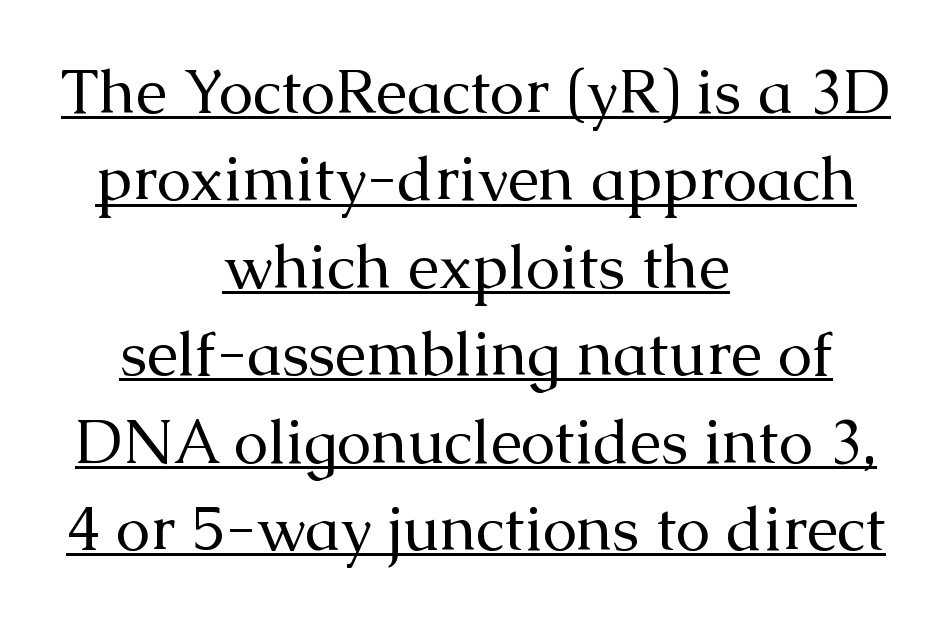
Q: Is the text bold? A: No.
Q: Is the text italic (slanted)? A: No, it is upright.
Q: Is the typeface a serif or a sans-serif typeface? A: Serif.
Q: Is the text underlined? A: Yes.
Q: How is the paragraph aligned? A: Centered.
Q: Is the spacing between letters normal or unusually wide? A: Normal.
Q: Is the spacing between lines tight, normal or loose? A: Normal.
Q: Width (condensed, normal, or wide)? A: Normal.
Q: Stroke contrast? A: Medium.
Q: x-height? A: Medium.
Q: Monospaced? A: No.
